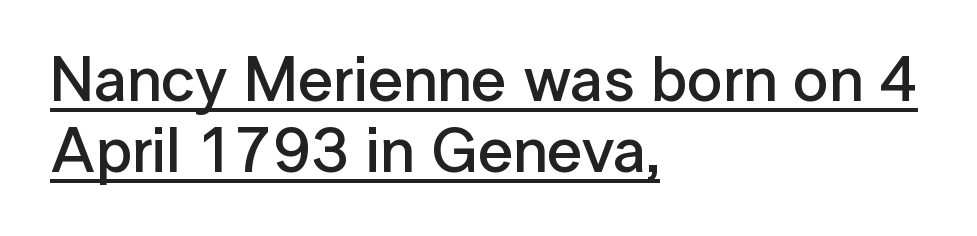
{"serif": "no", "italic": "no", "bold": "semi", "weight": "semibold", "width": "normal", "stroke_contrast": "low", "x_height": "medium", "monospaced": "no", "underline": "yes", "align": "left", "line_spacing": "tight", "line_spacing_ratio": 1.13, "letter_spacing": "normal", "letter_spacing_em": 0.0, "glyph_px": 63}
